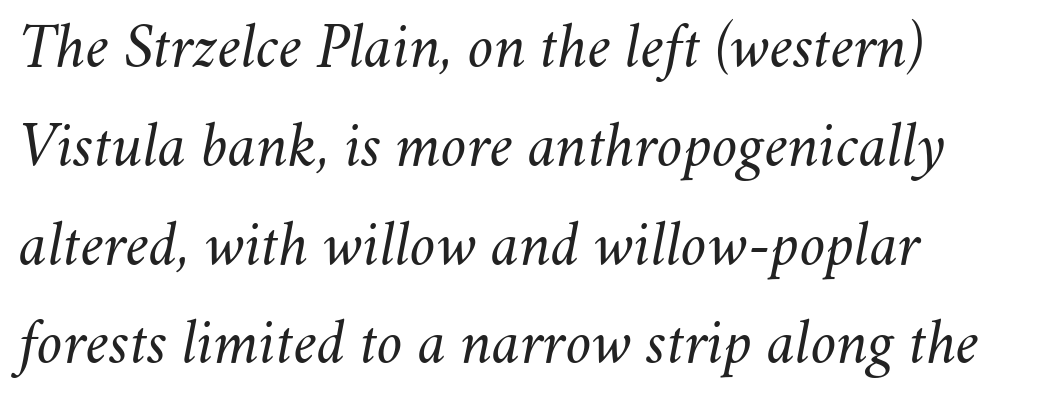
{"italic": "yes", "lean": "right", "slant_degrees": 11, "bold": "no", "weight": "light", "width": "normal", "stroke_contrast": "medium", "x_height": "small", "monospaced": "no", "underline": "no", "align": "left", "line_spacing": "normal", "line_spacing_ratio": 1.52, "letter_spacing": "normal", "letter_spacing_em": 0.0, "glyph_px": 65}
